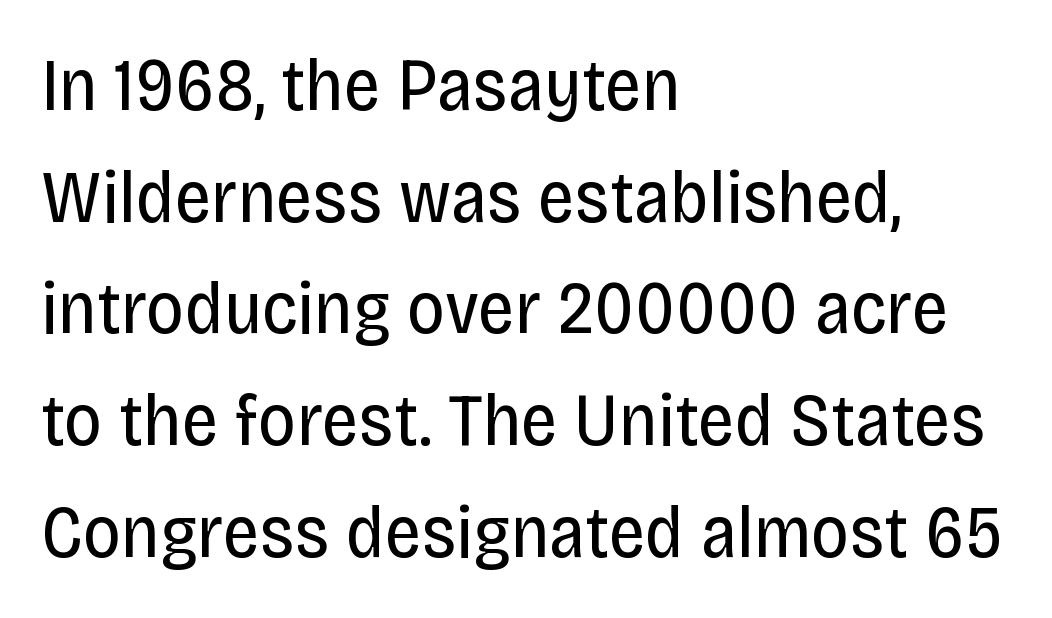
Visually the block forms a straight wall on the left and a jagged coastline on the right. The rendering shows plain stroke endings on the letterforms — a sans-serif design. Regarding leading, the lines here are spaced in the standard way. Spacing verdict: proportional, widths tailored to each character. Characters remain perfectly vertical along every line.
